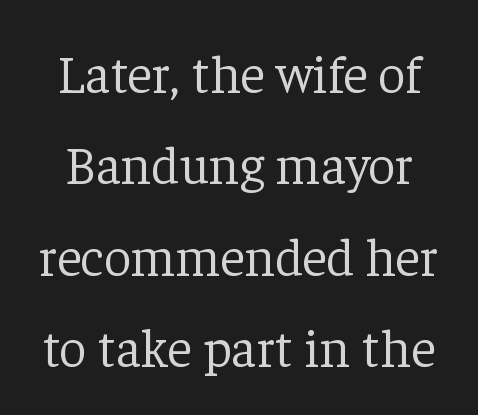
Q: Is the text bold? A: No.
Q: Is the text italic (slanted)? A: No, it is upright.
Q: Is the typeface a serif or a sans-serif typeface? A: Serif.
Q: Is the text underlined? A: No.
Q: Is the spacing between letters normal or unusually wide? A: Normal.
Q: Is the spacing between lines tight, normal or loose? A: Normal.
Q: Width (condensed, normal, or wide)? A: Normal.
Q: Stroke contrast? A: Low.
Q: x-height? A: Medium.
Q: Monospaced? A: No.
